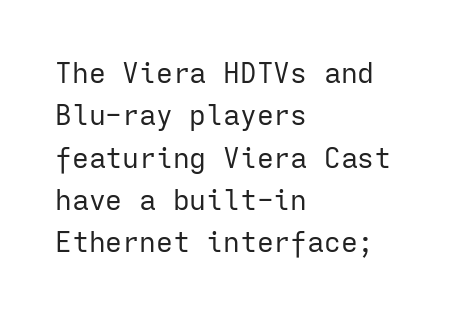
The image shows 28 px regular-weight sans-serif type, upright, monospaced; set left-aligned, normal line spacing (1.51x), normal letter spacing, not underlined; low stroke contrast and a medium x-height.
